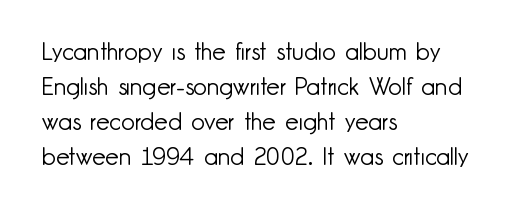
{"italic": "no", "bold": "no", "underline": "no", "align": "left", "line_spacing": "normal", "line_spacing_ratio": 1.46, "letter_spacing": "normal", "letter_spacing_em": 0.0, "glyph_px": 24}
